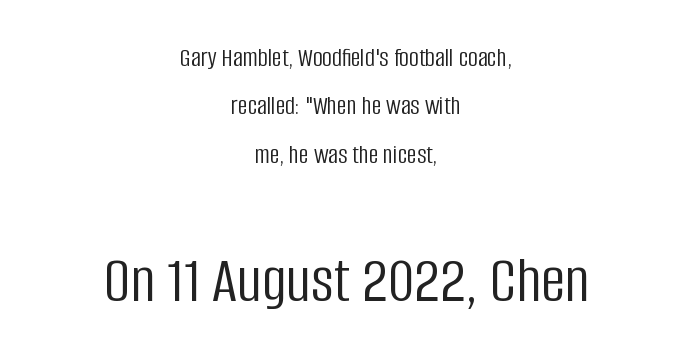
Tall strokes in this sample are plumb rather than angled. The letterforms sit shoulder to shoulder at normal distance. Caption: upper text group reduced, lower text group enlarged. To sum up the face: it is a sans, with no serifs. These lines are rendered in a variable-pitch font. Stems here are at most as thick as an everyday book face.
